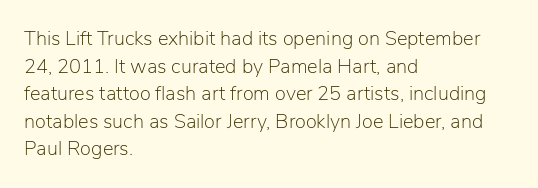
{"italic": "no", "bold": "no", "underline": "no", "align": "left", "line_spacing": "normal", "line_spacing_ratio": 1.38, "letter_spacing": "normal", "letter_spacing_em": 0.0, "glyph_px": 20}
